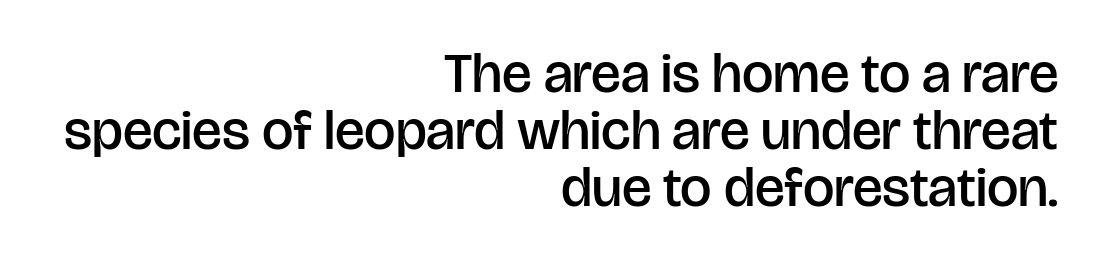
The sample has been set in demibold, a notch under bold. Do the characters align in a grid? No, the font is proportional. This sample trades vertical openness for compactness between lines. Default kerning and tracking; the words read as compact shapes. The gap between lines stays unmarked.
